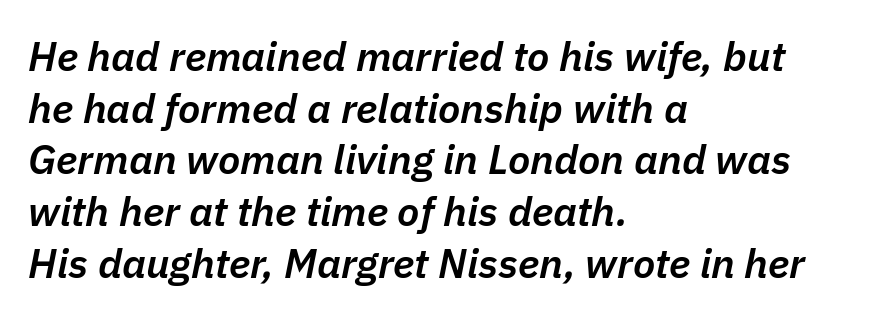
The image shows 41 px semibold type, italic (leaning right); set left-aligned, normal line spacing (1.26x), normal letter spacing, not underlined; low stroke contrast and a medium x-height.
